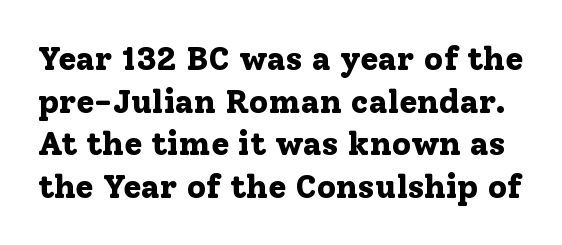
Q: Is the text bold? A: Yes.
Q: Is the text italic (slanted)? A: No, it is upright.
Q: Is the typeface a serif or a sans-serif typeface? A: Serif.
Q: Is the text underlined? A: No.
Q: Is the spacing between letters normal or unusually wide? A: Normal.
Q: Is the spacing between lines tight, normal or loose? A: Normal.
Q: Width (condensed, normal, or wide)? A: Normal.
Q: Stroke contrast? A: Low.
Q: x-height? A: Medium.
Q: Monospaced? A: No.
